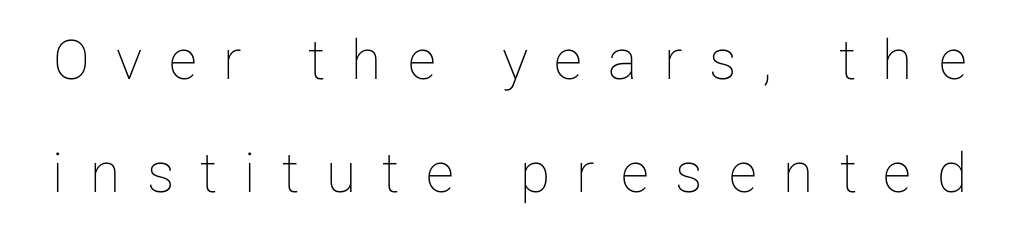
The image shows 55 px text type, upright; set loose line spacing (2.05x), unusually wide letter spacing (+0.48 em), not underlined; low stroke contrast and a medium x-height.
